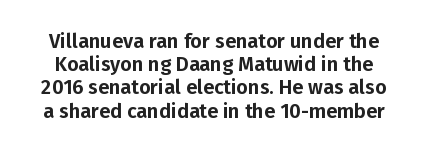
{"italic": "no", "underline": "no", "line_spacing_ratio": 1.16, "letter_spacing": "normal", "letter_spacing_em": 0.0, "glyph_px": 20}
